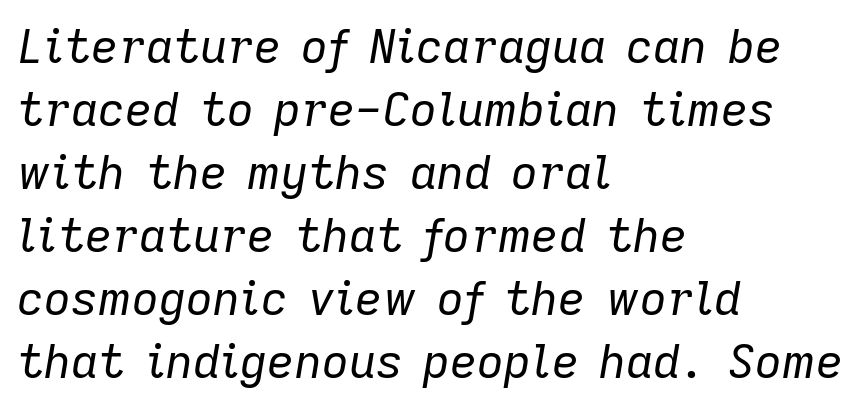
Has an underline been added? It has not. The letterforms sit shoulder to shoulder at normal distance. Is this a heavy cut? Hardly; it is regular or lighter. Each line starts at the same left margin while the right side varies. Regular leading.
